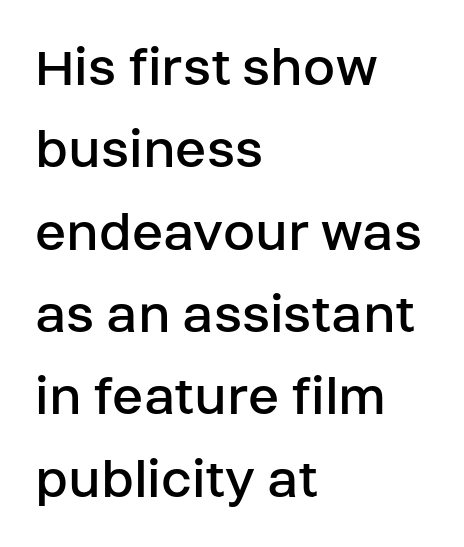
The image shows 58 px regular-weight sans-serif type, upright; set left-aligned, normal line spacing (1.42x), normal letter spacing, not underlined; low stroke contrast and a large x-height.
